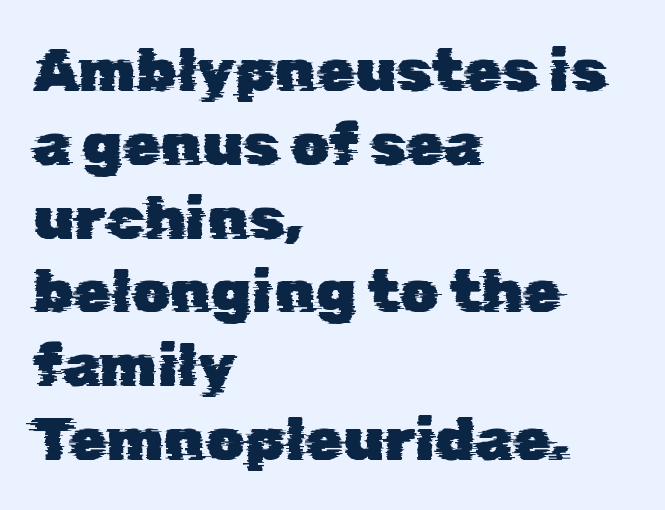
The image shows 61 px sans-serif type; set left-aligned, line spacing 1.21x, normal letter spacing, not underlined; low stroke contrast and a medium x-height.
